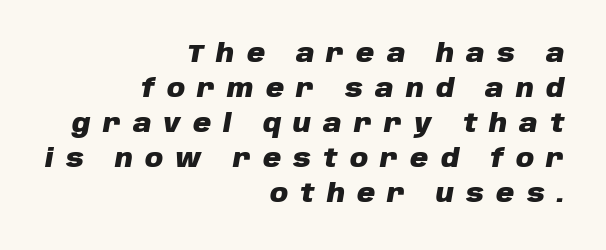
{"italic": "yes", "lean": "right", "slant_degrees": 10, "bold": "yes", "underline": "no", "align": "right", "line_spacing": "normal", "line_spacing_ratio": 1.4, "letter_spacing": "wide", "letter_spacing_em": 0.49, "glyph_px": 25}
